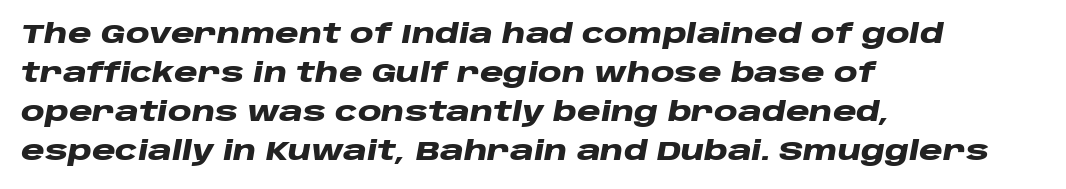
{"italic": "yes", "lean": "right", "slant_degrees": 10, "bold": "yes", "underline": "no", "align": "left", "line_spacing": "normal", "line_spacing_ratio": 1.45, "letter_spacing": "normal", "letter_spacing_em": 0.0, "glyph_px": 27}
